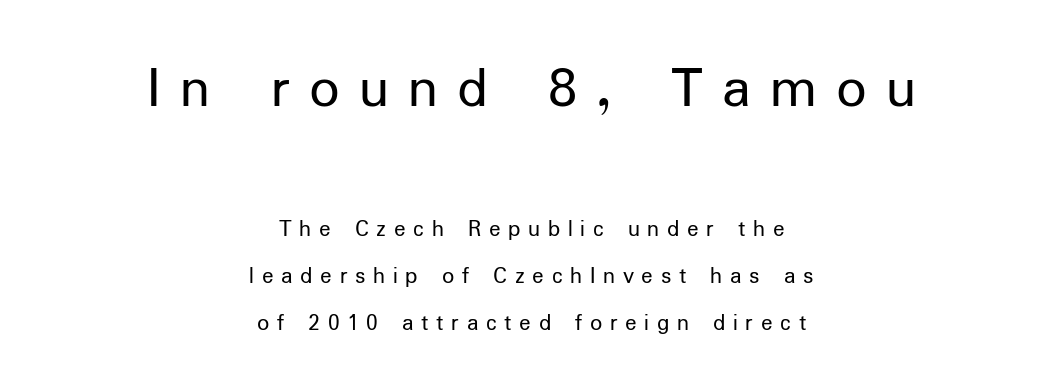
The image shows 60 px regular-weight sans-serif type, upright; set centered, loose line spacing (1.96x), unusually wide letter spacing (+0.32 em), not underlined; the first (top) block is 2.5x larger; low stroke contrast and a medium x-height.
